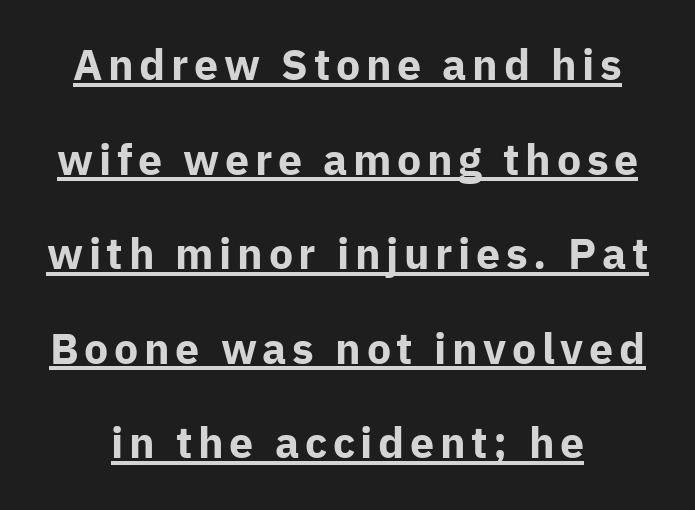
Q: Is the text bold? A: Yes.
Q: Is the text italic (slanted)? A: No, it is upright.
Q: Is the typeface a serif or a sans-serif typeface? A: Sans-serif.
Q: Is the text underlined? A: Yes.
Q: Is the spacing between lines tight, normal or loose? A: Loose.
Q: Width (condensed, normal, or wide)? A: Normal.
Q: Stroke contrast? A: Low.
Q: x-height? A: Medium.
Q: Monospaced? A: No.
